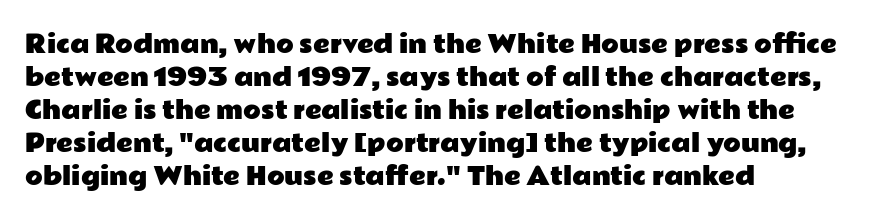
The block of text has a typical density, with ordinary space between rows. Tracking here is standard; glyphs follow each other at the usual distance. The strip under each line holds only bare page. The lettering holds an erect, upright posture throughout. Teacher's note: observe the even left margin — that is flush-left alignment.
